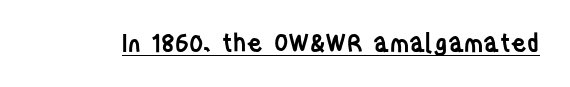
Q: Is the text bold? A: Semi-bold.
Q: Is the text italic (slanted)? A: No, it is upright.
Q: Is the text underlined? A: Yes.
Q: Is the spacing between letters normal or unusually wide? A: Normal.
